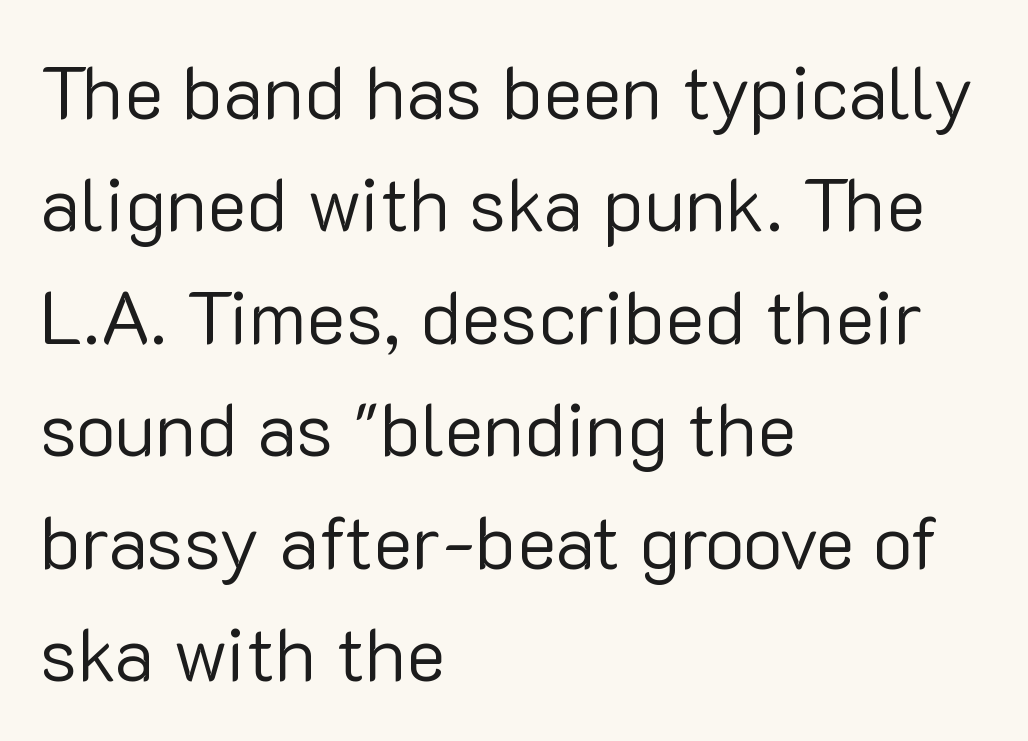
The image shows 75 px regular-weight sans-serif type, upright; set left-aligned, normal line spacing (1.5x), normal letter spacing, not underlined; low stroke contrast and a medium x-height.
